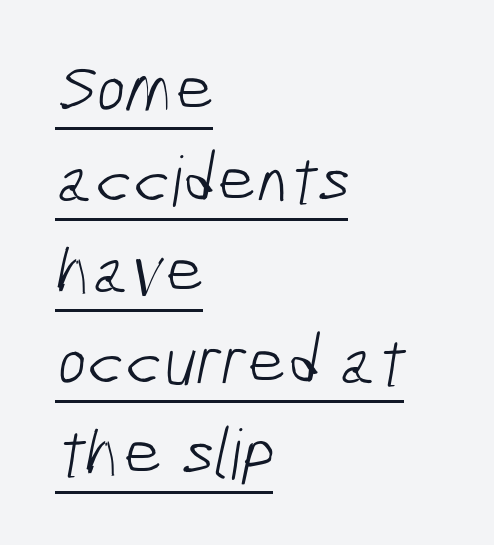
The image shows 69 px light, condensed sans-serif type; set left-aligned, normal line spacing (1.32x), normal letter spacing, underlined; low stroke contrast and a medium x-height.
